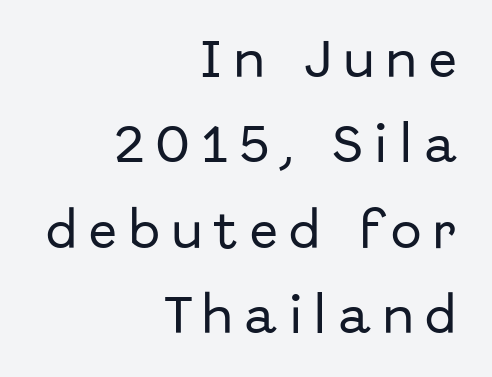
The image shows 41 px sans-serif type, upright; set right-aligned, loose line spacing (2.08x), unusually wide letter spacing (+0.3 em), not underlined; low stroke contrast and a medium x-height.
